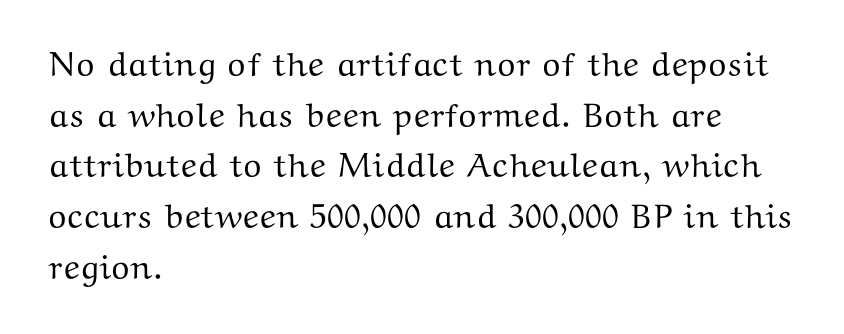
Upright lettering throughout. The paragraph shown leans on its left margin. Regarding serifs, this sample has them. Regarding leading, the lines here are spaced in the standard way. The space directly below the letters is spotless. Nothing unusual about the tracking: characters are spaced as the font intends.
